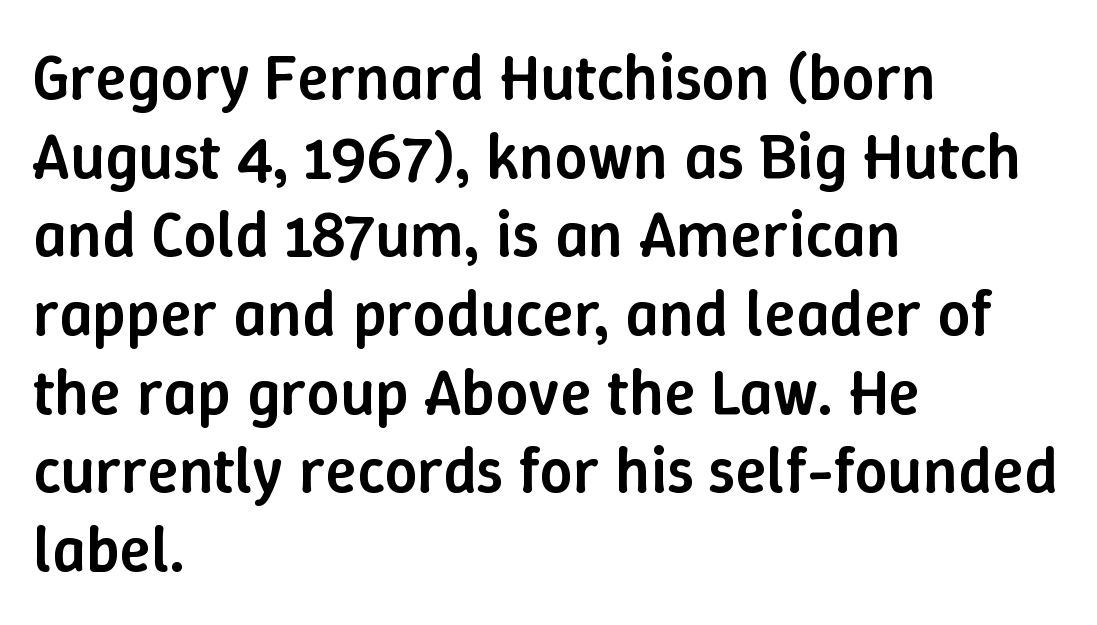
Q: Is the text bold? A: Semi-bold.
Q: Is the text italic (slanted)? A: No, it is upright.
Q: Is the text underlined? A: No.
Q: How is the paragraph aligned? A: Left-aligned.
Q: Is the spacing between letters normal or unusually wide? A: Normal.
Q: Width (condensed, normal, or wide)? A: Normal.
Q: Stroke contrast? A: Low.
Q: x-height? A: Medium.
Q: Monospaced? A: No.
